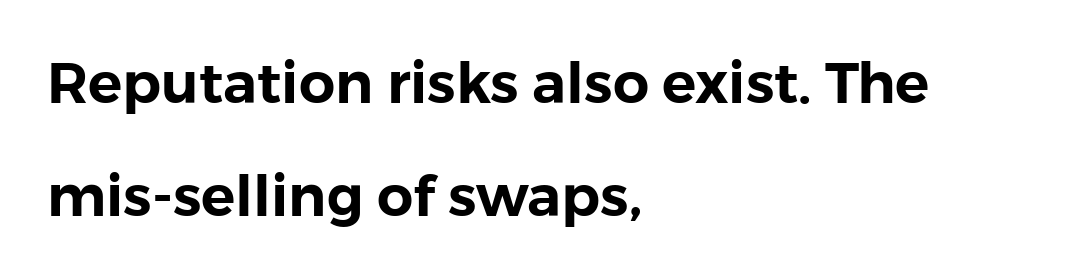
The typography opts for an upright posture over an oblique one. Rows of type keep a wide berth in the vertical direction. The text block is weighted toward the left margin, trailing off unevenly rightward. Looks like regular typesetting: each glyph gets only the width it needs.
